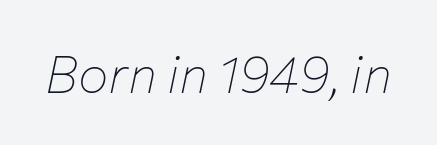
Plain, unruled lines of type. Honestly, the letter spacing is just normal — you wouldn't notice it. Emphasis-style slanted type is in use. Think of a printed novel: that variable character pitch is what you see here. Weight class: somewhere from thin through regular.
